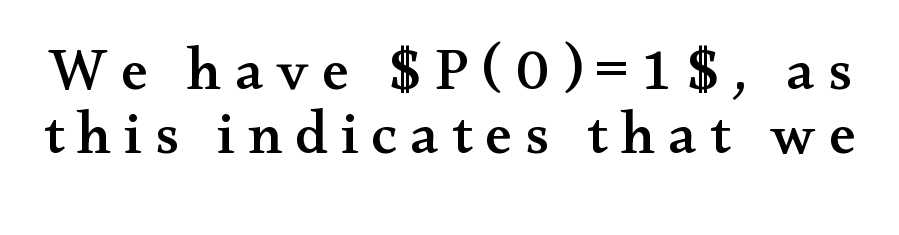
The image shows 60 px wide serif type, upright; set tight line spacing (1.07x), unusually wide letter spacing (+0.22 em), not underlined; medium stroke contrast and a small x-height.
